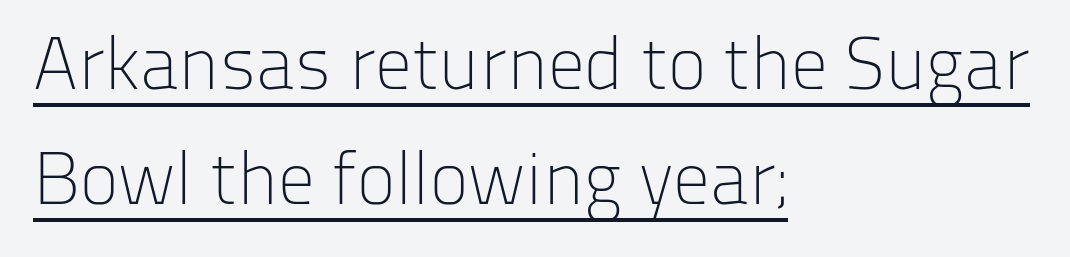
{"serif": "no", "italic": "no", "bold": "no", "weight": "light", "width": "normal", "stroke_contrast": "low", "x_height": "medium", "monospaced": "no", "underline": "yes", "align": "left", "line_spacing": "normal", "line_spacing_ratio": 1.56, "letter_spacing": "normal", "letter_spacing_em": 0.0, "glyph_px": 74}
